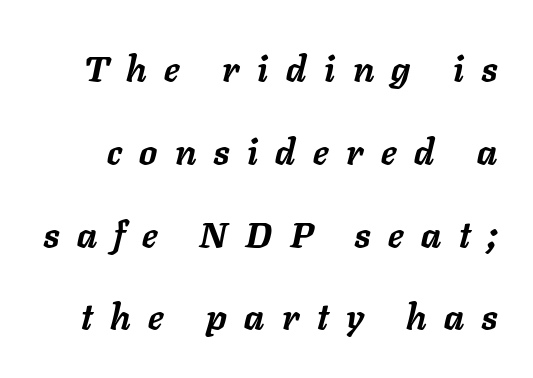
{"italic": "yes", "lean": "right", "slant_degrees": 11, "bold": "yes", "weight": "semibold", "width": "normal", "stroke_contrast": "low", "x_height": "medium", "monospaced": "no", "underline": "no", "line_spacing": "loose", "line_spacing_ratio": 2.3, "letter_spacing": "wide", "letter_spacing_em": 0.49, "glyph_px": 36}
